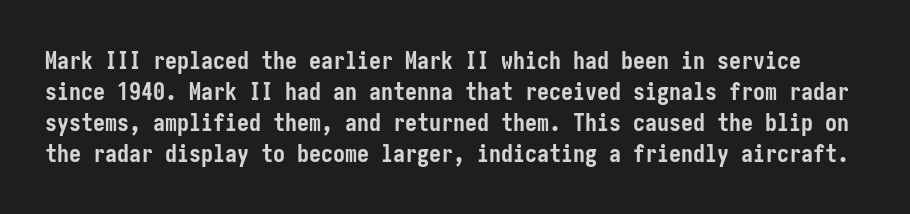
The image shows 24 px bold type, upright; set normal line spacing (1.29x), normal letter spacing, not underlined.
